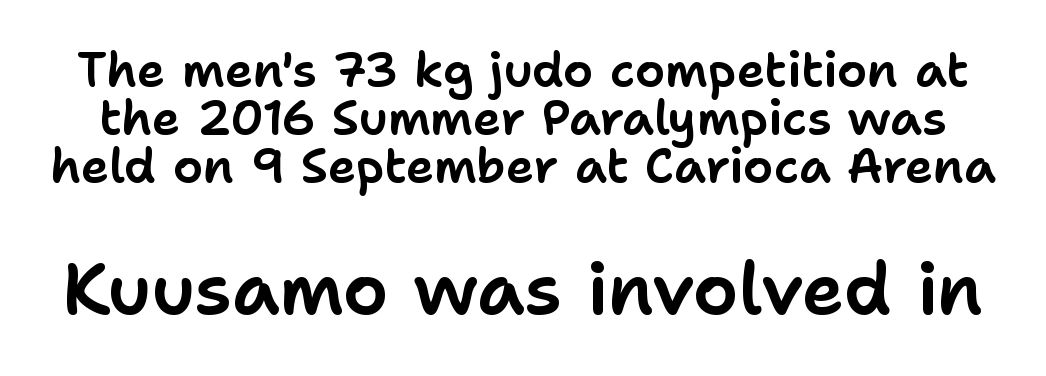
Q: Is the text italic (slanted)? A: No, it is upright.
Q: Is the typeface a serif or a sans-serif typeface? A: Sans-serif.
Q: Is the text underlined? A: No.
Q: Is the spacing between letters normal or unusually wide? A: Normal.
Q: Is the spacing between lines tight, normal or loose? A: Tight.
Q: Which block of text is set in a larger size, the first (top) or the second (bottom)? A: The second (bottom) one.
Q: Width (condensed, normal, or wide)? A: Normal.
Q: Stroke contrast? A: Low.
Q: x-height? A: Medium.
Q: Monospaced? A: No.
